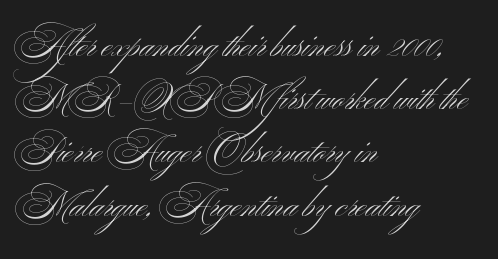
{"serif": "no", "bold": "no", "weight": "light", "width": "wide", "stroke_contrast": "medium", "x_height": "small", "monospaced": "no", "underline": "no", "align": "left", "line_spacing": "normal", "line_spacing_ratio": 1.52, "letter_spacing": "normal", "letter_spacing_em": 0.0, "glyph_px": 35}
